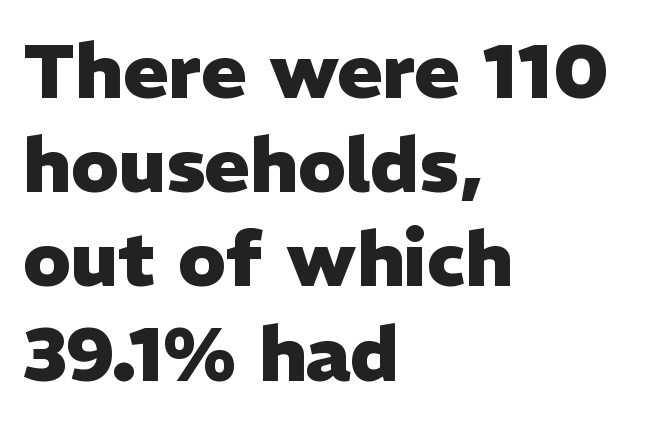
The image shows 76 px heavy sans-serif type, upright; set left-aligned, line spacing 1.24x, normal letter spacing, not underlined; low stroke contrast and a medium x-height.
